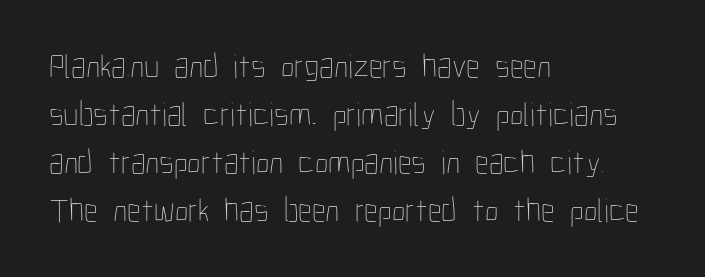
{"italic": "no", "bold": "no", "weight": "thin", "width": "condensed", "stroke_contrast": "low", "x_height": "medium", "monospaced": "no", "underline": "no", "align": "left", "line_spacing": "normal", "line_spacing_ratio": 1.41, "letter_spacing": "normal", "letter_spacing_em": 0.0, "glyph_px": 34}
